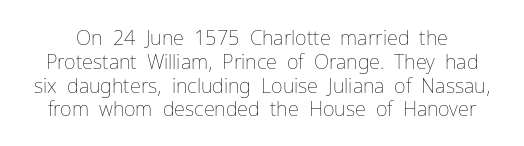
Q: Is the text bold? A: No.
Q: Is the text italic (slanted)? A: No, it is upright.
Q: Is the text underlined? A: No.
Q: Is the spacing between letters normal or unusually wide? A: Normal.
